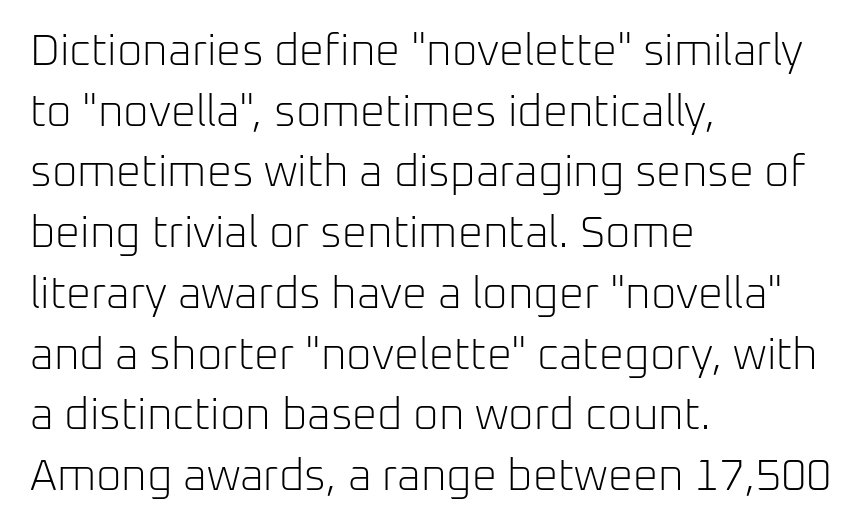
The image shows 44 px light sans-serif type, upright; set left-aligned, normal line spacing (1.38x), normal letter spacing, not underlined; low stroke contrast and a medium x-height.
